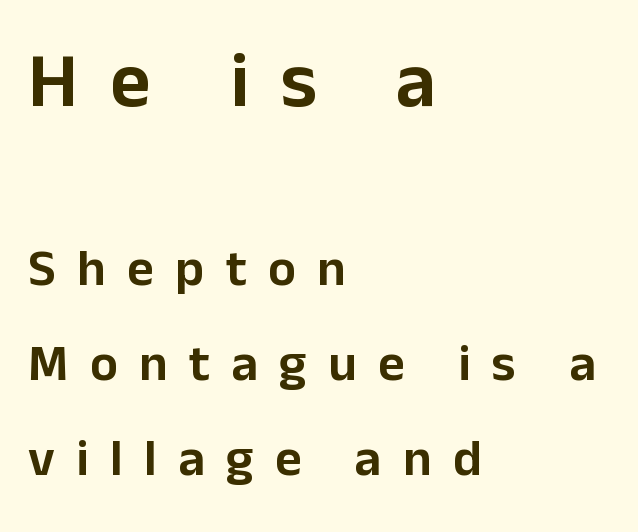
Q: Is the text italic (slanted)? A: No, it is upright.
Q: Is the typeface a serif or a sans-serif typeface? A: Sans-serif.
Q: Is the text underlined? A: No.
Q: How is the paragraph aligned? A: Left-aligned.
Q: Is the spacing between letters normal or unusually wide? A: Unusually wide.
Q: Which block of text is set in a larger size, the first (top) or the second (bottom)? A: The first (top) one.
Q: Width (condensed, normal, or wide)? A: Normal.
Q: Stroke contrast? A: Low.
Q: x-height? A: Medium.
Q: Monospaced? A: No.
